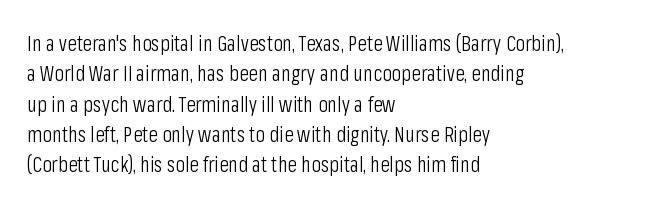
The image shows 22 px text type, upright; set left-aligned, normal line spacing (1.38x), normal letter spacing, not underlined.
